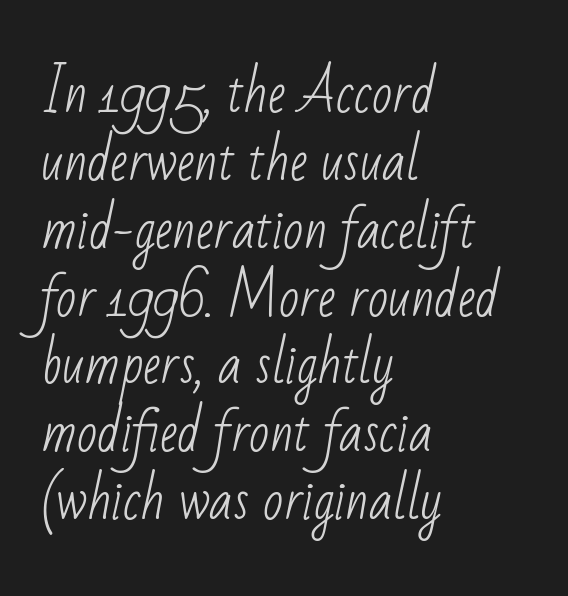
Q: Is the text bold? A: No.
Q: Is the typeface a serif or a sans-serif typeface? A: Sans-serif.
Q: Is the text underlined? A: No.
Q: How is the paragraph aligned? A: Left-aligned.
Q: Is the spacing between letters normal or unusually wide? A: Normal.
Q: Is the spacing between lines tight, normal or loose? A: Normal.
Q: Width (condensed, normal, or wide)? A: Condensed.
Q: Stroke contrast? A: Low.
Q: x-height? A: Small.
Q: Monospaced? A: No.
